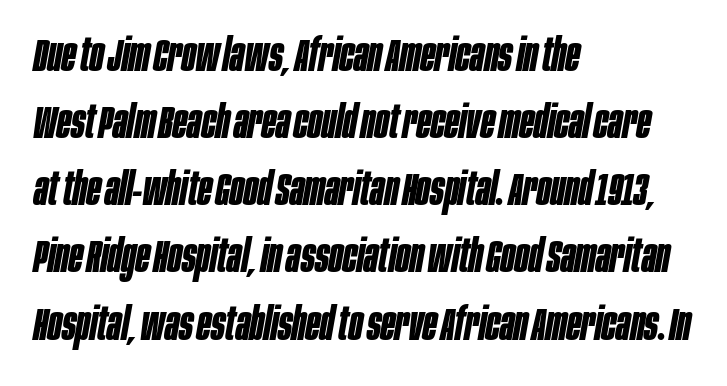
The image shows 46 px bold, condensed type, italic (leaning right); set left-aligned, normal line spacing (1.46x), normal letter spacing, not underlined; low stroke contrast and a large x-height.
